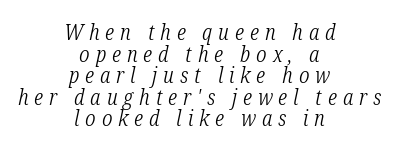
The passage shown has open, widely tracked lettering throughout. Teacher's note: observe the equal gaps on both sides — that is centered alignment. Summary of weight: not heavy and not bold. Anything drawn beneath the words? Only blank space. Vertical spacing — tight.
